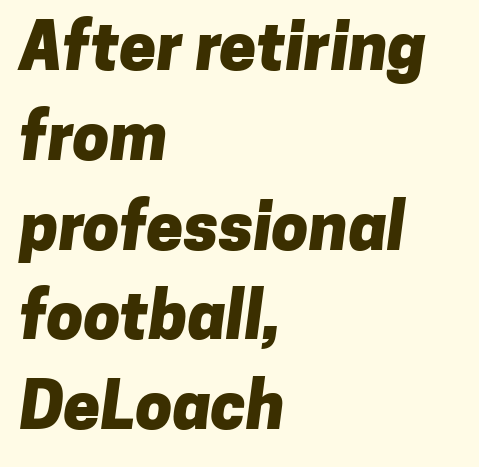
Q: Is the text bold? A: Yes.
Q: Is the typeface a serif or a sans-serif typeface? A: Sans-serif.
Q: Is the text underlined? A: No.
Q: How is the paragraph aligned? A: Left-aligned.
Q: Is the spacing between letters normal or unusually wide? A: Normal.
Q: Is the spacing between lines tight, normal or loose? A: Normal.
Q: Width (condensed, normal, or wide)? A: Normal.
Q: Stroke contrast? A: Low.
Q: x-height? A: Medium.
Q: Monospaced? A: No.
